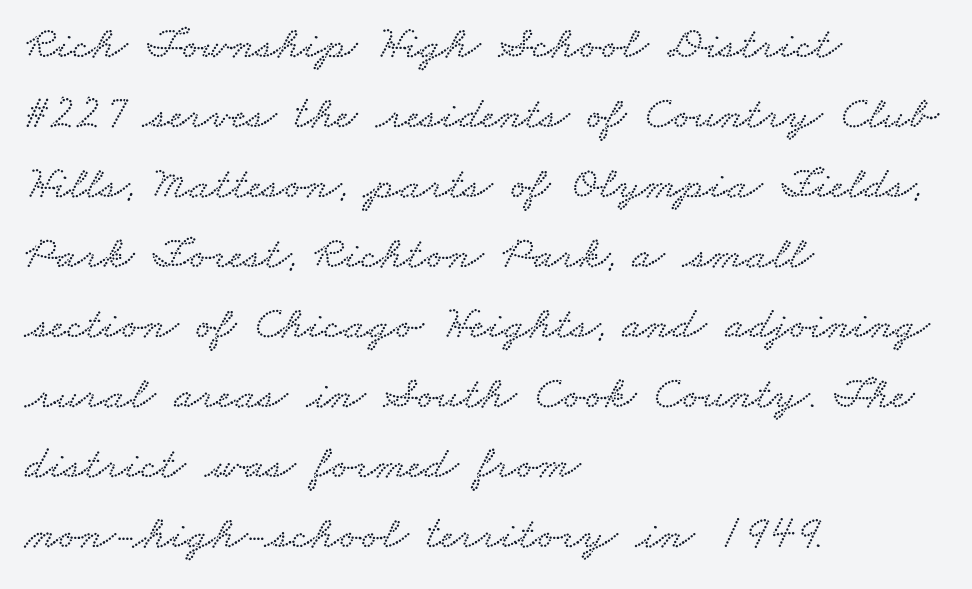
Q: Is the text underlined? A: No.
Q: How is the paragraph aligned? A: Left-aligned.
Q: Is the spacing between letters normal or unusually wide? A: Normal.
Q: Is the spacing between lines tight, normal or loose? A: Normal.
Q: Width (condensed, normal, or wide)? A: Wide.
Q: Stroke contrast? A: Low.
Q: x-height? A: Small.
Q: Monospaced? A: No.
